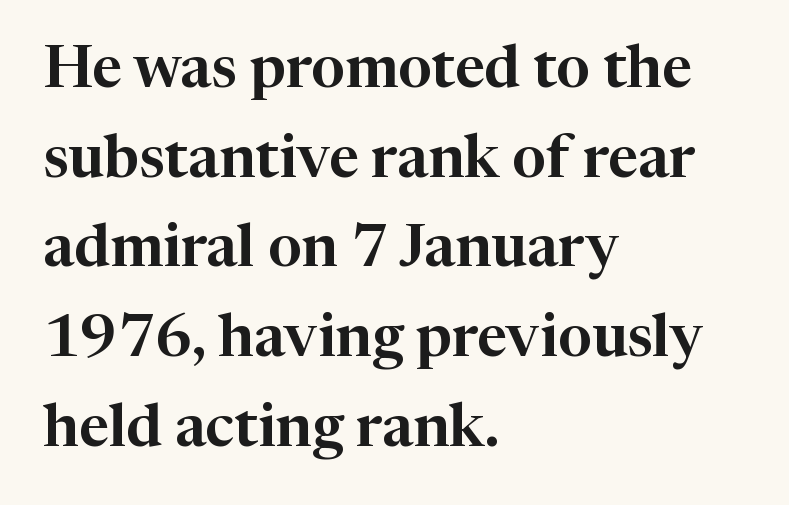
{"serif": "yes", "italic": "no", "width": "normal", "stroke_contrast": "high", "x_height": "medium", "monospaced": "no", "underline": "no", "align": "left", "line_spacing": "normal", "line_spacing_ratio": 1.52, "letter_spacing": "normal", "letter_spacing_em": 0.0, "glyph_px": 59}
